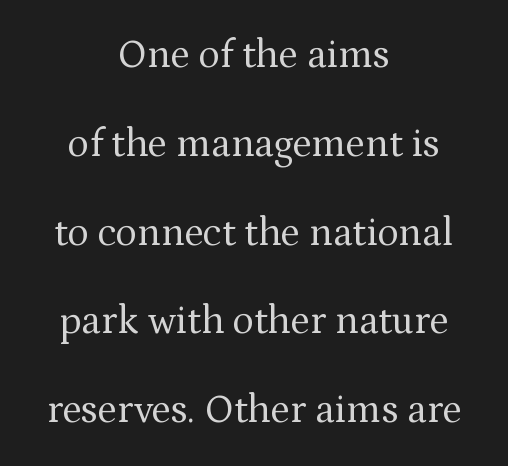
The image shows 40 px regular-weight serif type, upright; set centered, loose line spacing (2.22x), normal letter spacing, not underlined; medium stroke contrast and a medium x-height.
